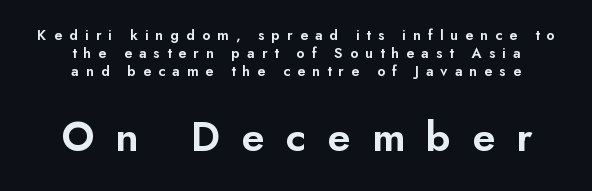
The image shows 44 px semibold sans-serif type, upright; set centered, line spacing 1.21x, unusually wide letter spacing (+0.47 em), not underlined; the second (bottom) block is 2.93x larger; low stroke contrast and a small x-height.
